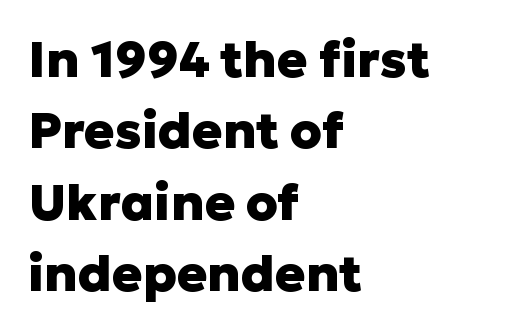
The image shows 50 px heavy sans-serif type, upright; set left-aligned, normal line spacing (1.43x), normal letter spacing, not underlined; low stroke contrast and a medium x-height.
